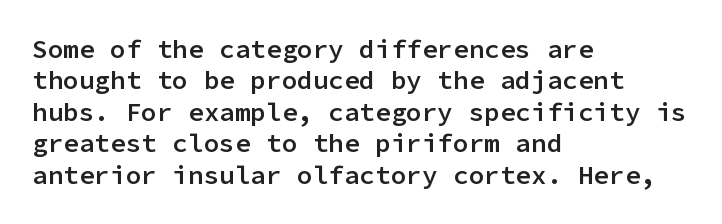
{"italic": "no", "bold": "semi", "underline": "no", "align": "left", "line_spacing_ratio": 1.21, "letter_spacing": "normal", "letter_spacing_em": 0.0, "glyph_px": 26}
